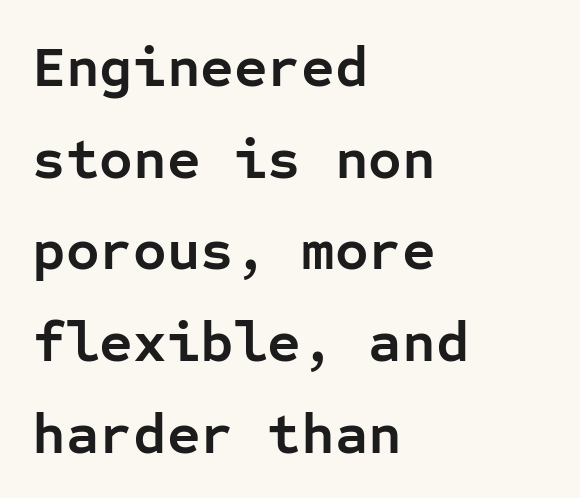
The image shows 58 px semibold sans-serif type, upright, monospaced; set left-aligned, normal line spacing (1.58x), normal letter spacing, not underlined; low stroke contrast and a medium x-height.
